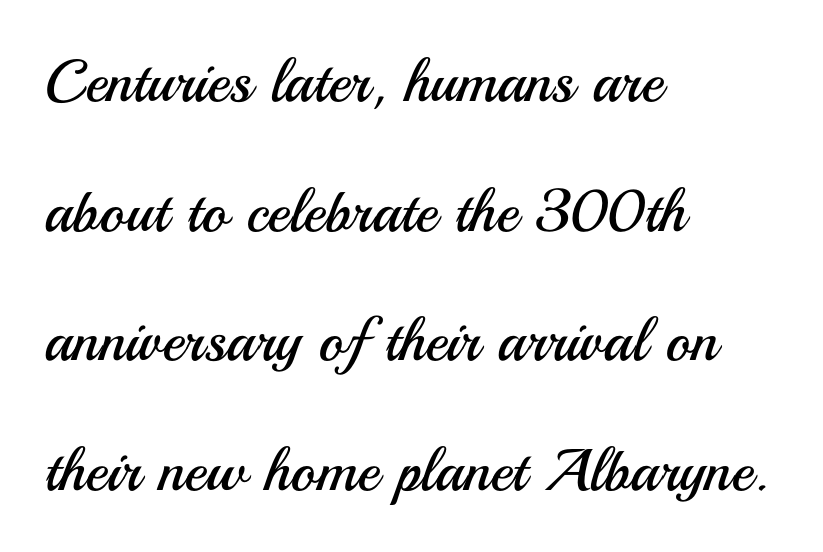
Q: Is the text bold? A: No.
Q: Is the text italic (slanted)? A: Yes.
Q: Is the typeface a serif or a sans-serif typeface? A: Sans-serif.
Q: Is the text underlined? A: No.
Q: How is the paragraph aligned? A: Left-aligned.
Q: Is the spacing between letters normal or unusually wide? A: Normal.
Q: Is the spacing between lines tight, normal or loose? A: Loose.
Q: Width (condensed, normal, or wide)? A: Normal.
Q: Stroke contrast? A: Medium.
Q: x-height? A: Small.
Q: Monospaced? A: No.
